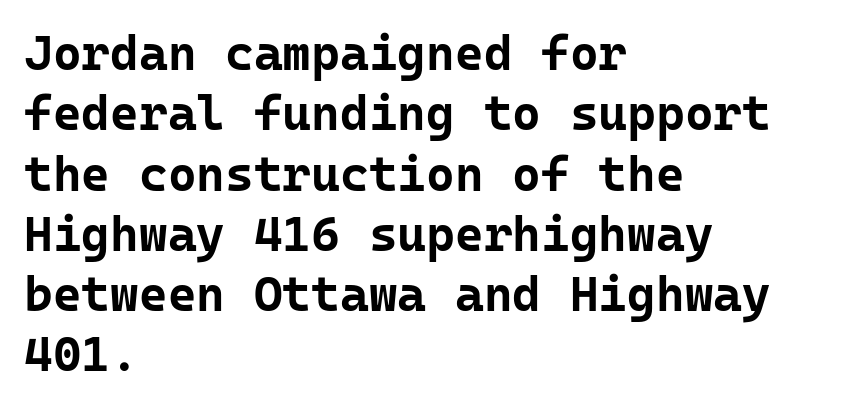
The lettering stays uniformly vertical, giving the passage a roman look. Honestly, there is no underline to notice here at all. The font family rendered here belongs to the sans-serif group. Does the copy run flush right? No — it runs flush left. The gaps between neighbouring characters are ordinary and unremarkable.
